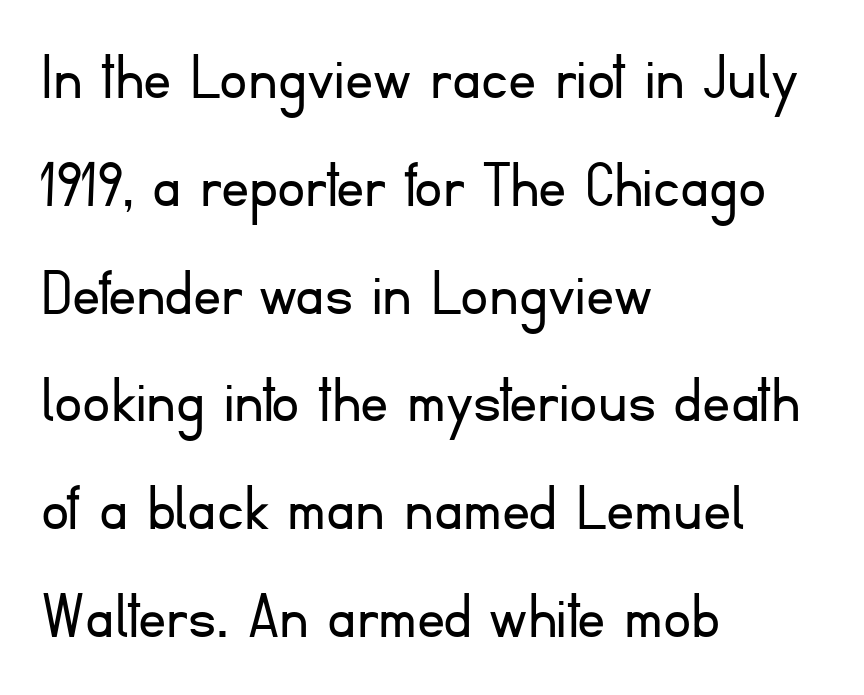
{"serif": "no", "italic": "no", "bold": "no", "weight": "light", "width": "normal", "stroke_contrast": "low", "x_height": "small", "monospaced": "no", "underline": "no", "align": "left", "line_spacing": "normal", "line_spacing_ratio": 1.54, "letter_spacing": "normal", "letter_spacing_em": 0.0, "glyph_px": 70}
